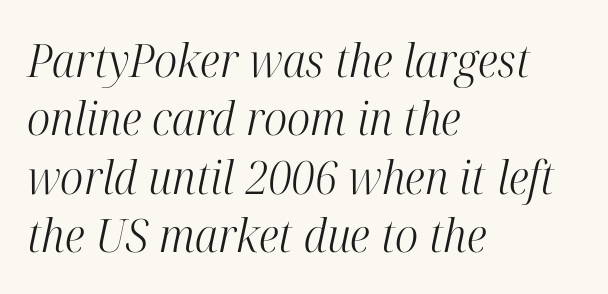
{"serif": "yes", "italic": "yes", "lean": "right", "slant_degrees": 12, "bold": "no", "weight": "light", "width": "condensed", "stroke_contrast": "high", "x_height": "medium", "monospaced": "no", "underline": "no", "align": "left", "line_spacing": "normal", "line_spacing_ratio": 1.27, "letter_spacing": "normal", "letter_spacing_em": 0.0, "glyph_px": 46}
